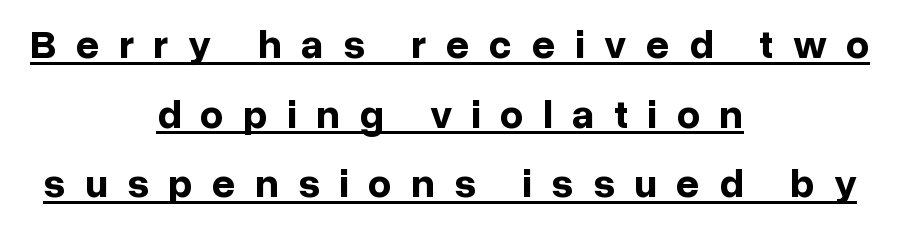
{"serif": "no", "italic": "no", "bold": "yes", "weight": "bold", "width": "normal", "stroke_contrast": "low", "x_height": "medium", "monospaced": "no", "underline": "yes", "align": "center", "line_spacing": "normal", "line_spacing_ratio": 1.7, "letter_spacing": "wide", "letter_spacing_em": 0.47, "glyph_px": 41}
